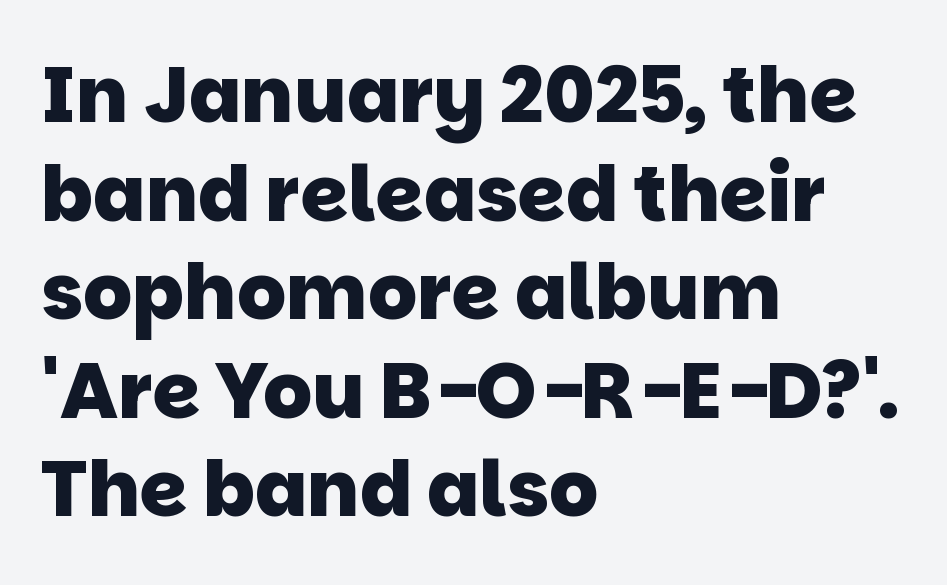
The image shows 77 px heavy sans-serif type; set left-aligned, normal line spacing (1.28x), normal letter spacing, not underlined; low stroke contrast and a large x-height.
